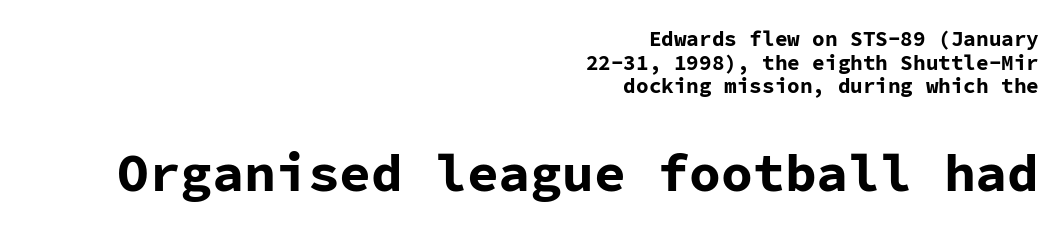
Posture: straight, roman, zero tilt. Is the block centered? No — it sits flush against the right margin. Think of a typewriter: that constant character pitch is what you see here. Look at the stroke-to-counter ratio: heavy, a bold. The type family on display is of the sans-serif kind. Caption: standard tracking, unaltered.
